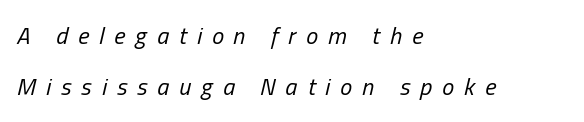
{"italic": "yes", "lean": "right", "slant_degrees": 13, "bold": "no", "underline": "no", "align": "left", "line_spacing": "loose", "line_spacing_ratio": 2.14, "letter_spacing": "wide", "letter_spacing_em": 0.42, "glyph_px": 24}
